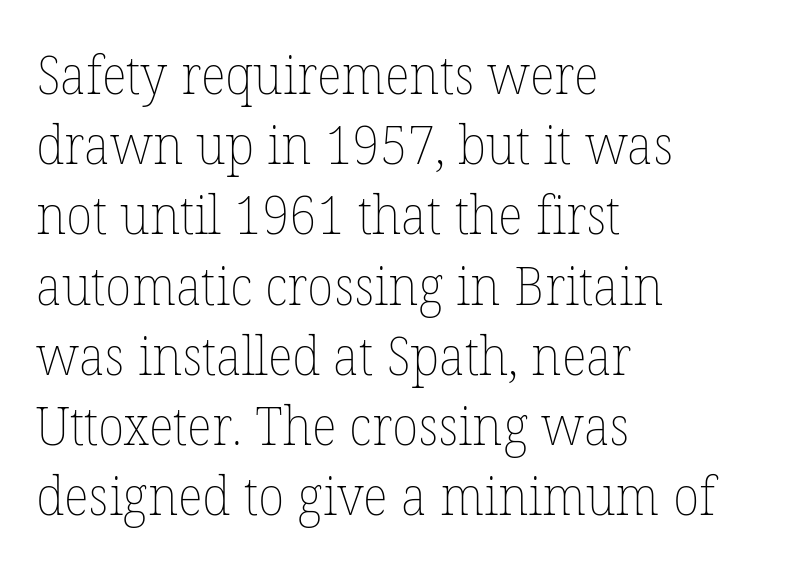
{"italic": "no", "bold": "no", "weight": "thin", "width": "normal", "stroke_contrast": "low", "x_height": "medium", "monospaced": "no", "underline": "no", "align": "left", "line_spacing": "normal", "line_spacing_ratio": 1.3, "letter_spacing": "normal", "letter_spacing_em": 0.0, "glyph_px": 54}
